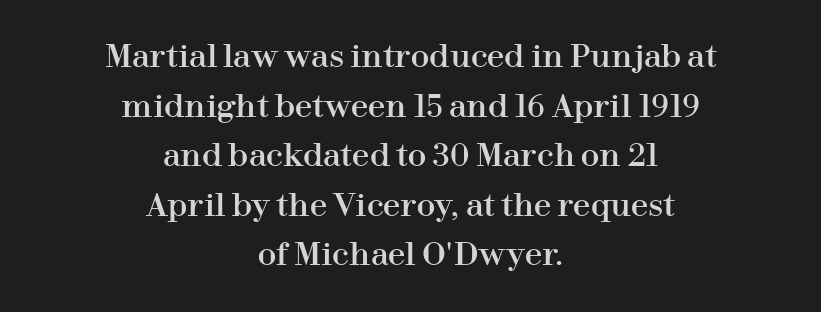
Q: Is the text italic (slanted)? A: No, it is upright.
Q: Is the typeface a serif or a sans-serif typeface? A: Serif.
Q: Is the text underlined? A: No.
Q: How is the paragraph aligned? A: Centered.
Q: Is the spacing between letters normal or unusually wide? A: Normal.
Q: Is the spacing between lines tight, normal or loose? A: Normal.
Q: Width (condensed, normal, or wide)? A: Normal.
Q: Stroke contrast? A: High.
Q: x-height? A: Medium.
Q: Monospaced? A: No.
